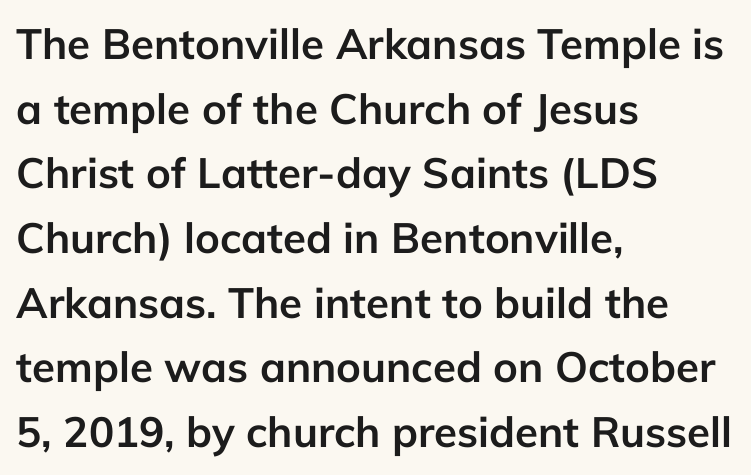
The image shows 42 px semibold sans-serif type, upright; set left-aligned, normal line spacing (1.54x), normal letter spacing, not underlined; low stroke contrast and a medium x-height.
